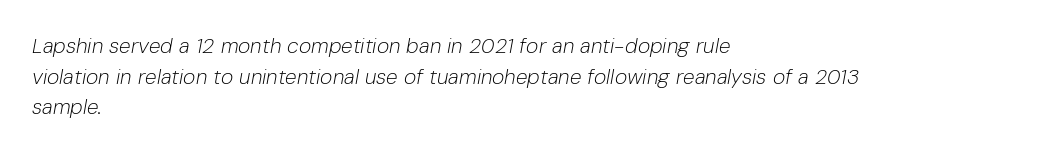
{"italic": "yes", "lean": "right", "slant_degrees": 10, "bold": "no", "underline": "no", "align": "left", "line_spacing": "normal", "line_spacing_ratio": 1.46, "letter_spacing": "normal", "letter_spacing_em": 0.0, "glyph_px": 21}
